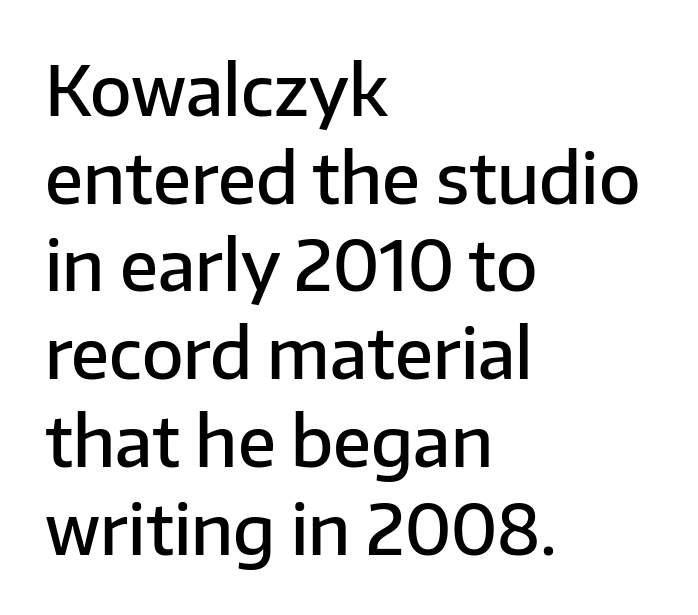
{"serif": "no", "italic": "no", "bold": "semi", "weight": "semibold", "width": "normal", "stroke_contrast": "low", "x_height": "medium", "monospaced": "no", "underline": "no", "align": "left", "line_spacing": "normal", "line_spacing_ratio": 1.29, "letter_spacing": "normal", "letter_spacing_em": 0.0, "glyph_px": 68}
